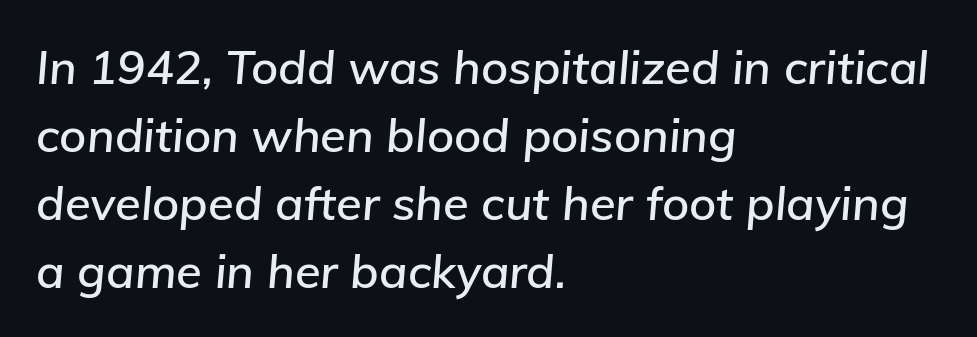
Q: Is the text italic (slanted)? A: Yes, it leans right by about 5 degrees.
Q: Is the text underlined? A: No.
Q: How is the paragraph aligned? A: Left-aligned.
Q: Is the spacing between letters normal or unusually wide? A: Normal.
Q: Is the spacing between lines tight, normal or loose? A: Normal.
Q: Width (condensed, normal, or wide)? A: Normal.
Q: Stroke contrast? A: Low.
Q: x-height? A: Medium.
Q: Monospaced? A: No.
